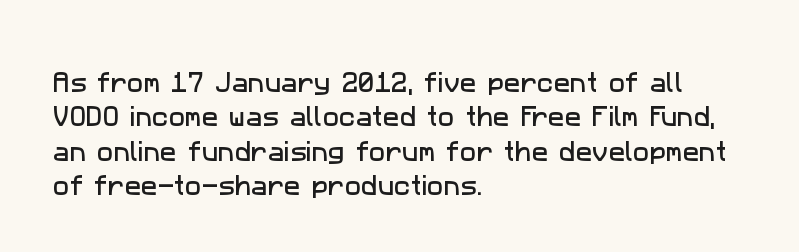
Q: Is the text underlined? A: No.
Q: How is the paragraph aligned? A: Left-aligned.
Q: Is the spacing between letters normal or unusually wide? A: Normal.
Q: Is the spacing between lines tight, normal or loose? A: Normal.
